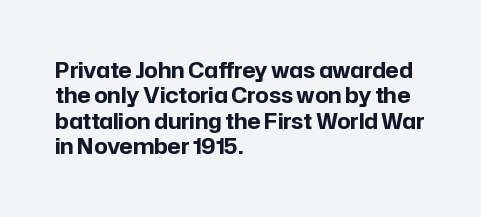
{"italic": "no", "bold": "yes", "underline": "no", "align": "left", "line_spacing_ratio": 1.21, "letter_spacing": "normal", "letter_spacing_em": 0.0, "glyph_px": 21}
